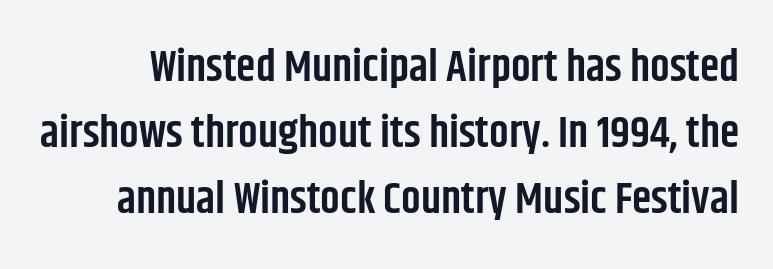
Does the leading feel generous? No, just average. It's the straight-up-and-down kind of type. The tracking reads as untouched default to a designer's eye. Anything drawn beneath the words? Only blank space.
